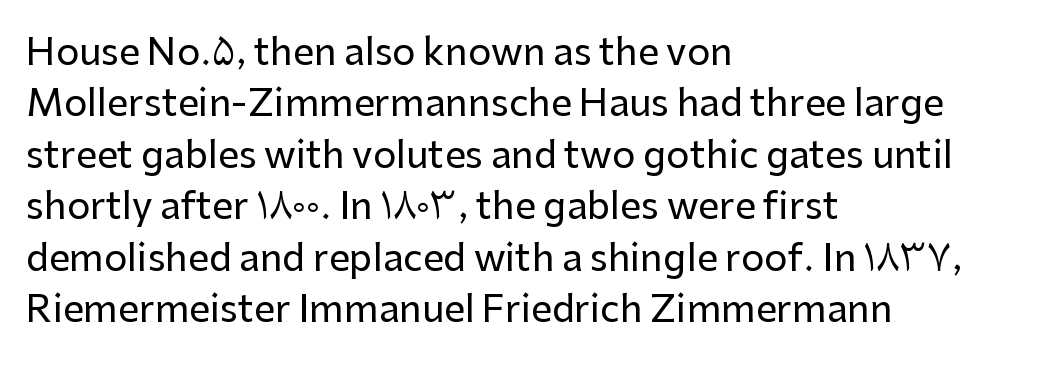
The image shows 37 px sans-serif type, upright; set left-aligned, normal line spacing (1.39x), normal letter spacing, not underlined; low stroke contrast and a medium x-height.
